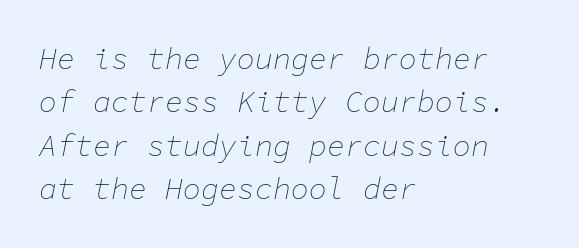
Reading down the column, the eye jumps a familiar distance to each next line. Stems and bowls with no extra thickness — not bold. Monospaced: the letters line up in strict vertical columns. Words appear dense and cohesive because spacing is normal. Slant detected: the letters are inclined. These lines are set flush left with a ragged right edge.
